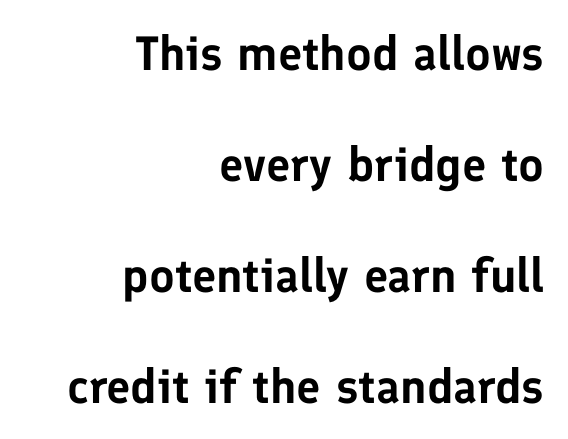
The lettering stays uniformly vertical, giving the passage a roman look. A great deal of white space separates one row of letters from the next. Check the space under the baseline: it is left empty. Note: no serifs on the glyphs. These lines stack with their right ends in a neat column.
